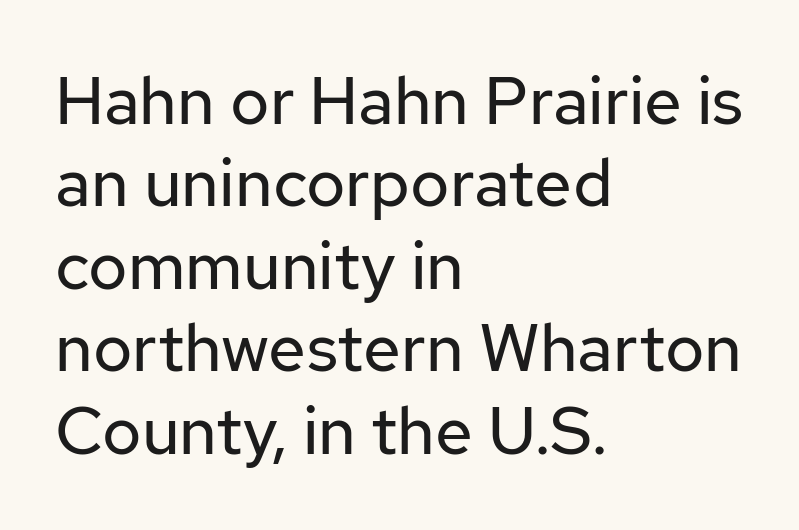
Q: Is the text bold? A: No.
Q: Is the text italic (slanted)? A: No, it is upright.
Q: Is the typeface a serif or a sans-serif typeface? A: Sans-serif.
Q: Is the text underlined? A: No.
Q: How is the paragraph aligned? A: Left-aligned.
Q: Is the spacing between letters normal or unusually wide? A: Normal.
Q: Width (condensed, normal, or wide)? A: Normal.
Q: Stroke contrast? A: Low.
Q: x-height? A: Medium.
Q: Monospaced? A: No.
